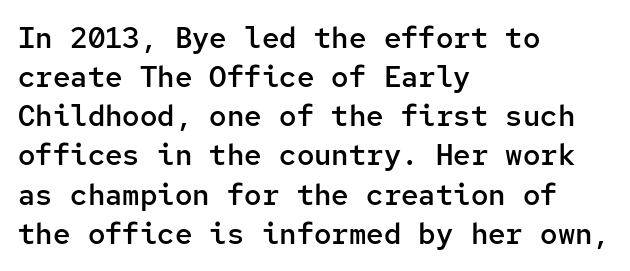
Unlike a traditional serif, this face leaves its strokes unadorned. The face used here is rendered with its standard letterfit. Is this a fixed-width face? Yes — each glyph sits in an identical cell. The letters stand upright; this is a roman face. Stroke thickness is moderately raised; the sample reads as semibold.
